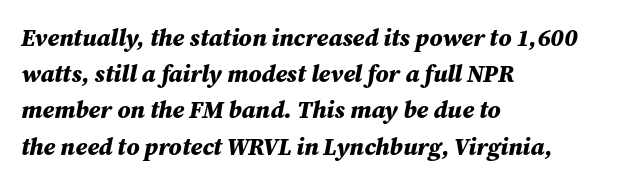
The strokes are fattened all the way to bold. When letters slant like this, we call the style italic. Left-aligned paragraph, ragged on the right. Notice how descenders clear the ascenders below comfortably — that's standard leading.
